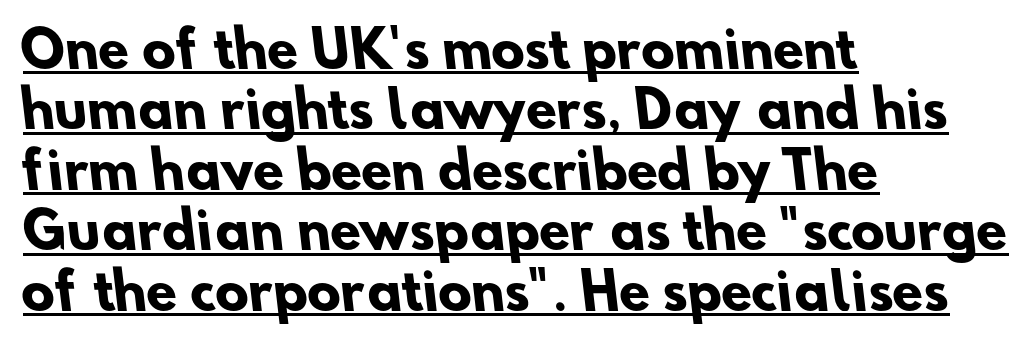
Q: Is the text bold? A: Yes.
Q: Is the typeface a serif or a sans-serif typeface? A: Sans-serif.
Q: Is the text underlined? A: Yes.
Q: How is the paragraph aligned? A: Left-aligned.
Q: Is the spacing between letters normal or unusually wide? A: Normal.
Q: Width (condensed, normal, or wide)? A: Normal.
Q: Stroke contrast? A: Low.
Q: x-height? A: Small.
Q: Monospaced? A: No.
